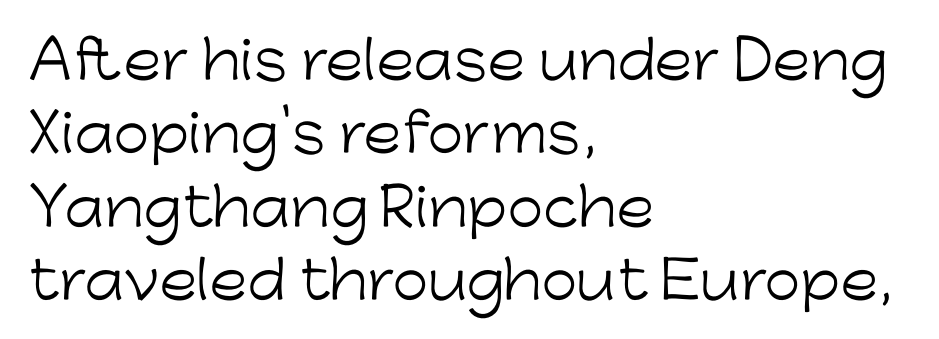
The font sits on the lighter half of the weight spectrum, regular included. Quick note: not italic, upright. Regarding serifs, this sample does without them. Each word holds together tightly as a unit, with standard inter-letter gaps. The foot of each line stays bare and open. The text block is weighted toward the left margin, trailing off unevenly rightward.
